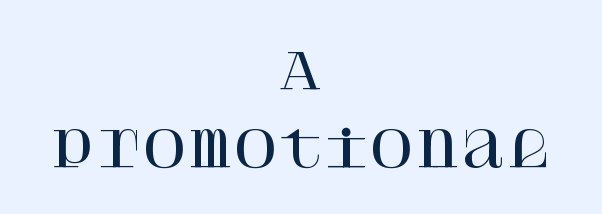
{"serif": "yes", "italic": "no", "width": "normal", "stroke_contrast": "high", "x_height": "large", "underline": "no", "align": "center", "line_spacing": "normal", "line_spacing_ratio": 1.6, "letter_spacing": "normal", "letter_spacing_em": 0.0, "glyph_px": 49}
